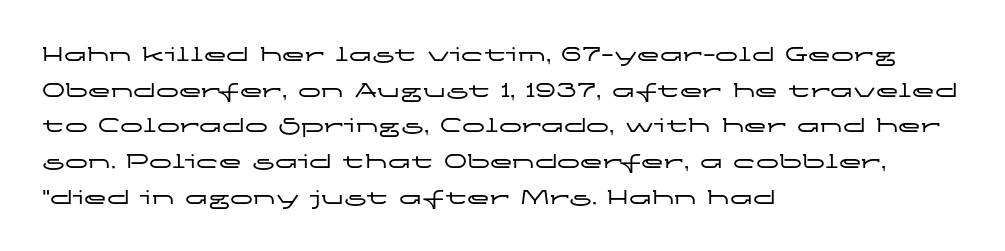
Every row of glyphs begins at an identical x-position on the left. The passage shown has conventional tracking throughout. A typesetter would mark this as roman, not italic. Letters rest on an invisible, unmarked baseline. In terms of leading, this rendering sits right in the middle.
